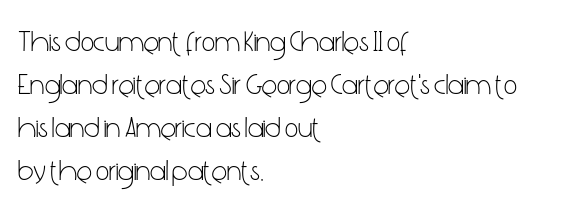
The image shows 29 px light, condensed sans-serif type, upright; set left-aligned, normal line spacing (1.48x), normal letter spacing, not underlined; low stroke contrast and a medium x-height.
